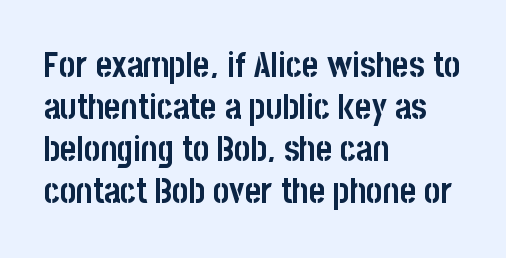
Q: Is the text bold? A: Yes.
Q: Is the text italic (slanted)? A: No, it is upright.
Q: Is the typeface a serif or a sans-serif typeface? A: Sans-serif.
Q: Is the text underlined? A: No.
Q: How is the paragraph aligned? A: Left-aligned.
Q: Is the spacing between letters normal or unusually wide? A: Normal.
Q: Width (condensed, normal, or wide)? A: Condensed.
Q: Stroke contrast? A: Low.
Q: x-height? A: Large.
Q: Monospaced? A: No.
